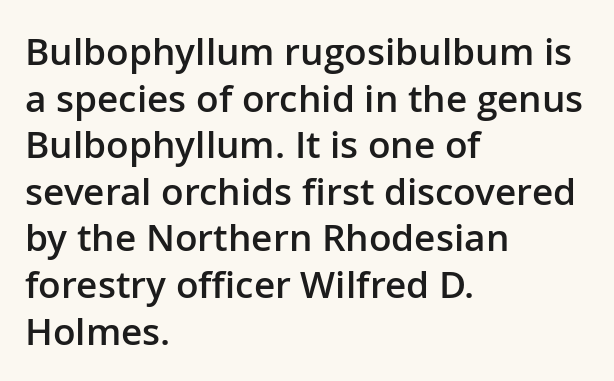
Q: Is the text bold? A: Semi-bold.
Q: Is the text italic (slanted)? A: No, it is upright.
Q: Is the typeface a serif or a sans-serif typeface? A: Sans-serif.
Q: Is the text underlined? A: No.
Q: How is the paragraph aligned? A: Left-aligned.
Q: Is the spacing between letters normal or unusually wide? A: Normal.
Q: Is the spacing between lines tight, normal or loose? A: Normal.
Q: Width (condensed, normal, or wide)? A: Normal.
Q: Stroke contrast? A: Low.
Q: x-height? A: Medium.
Q: Monospaced? A: No.
